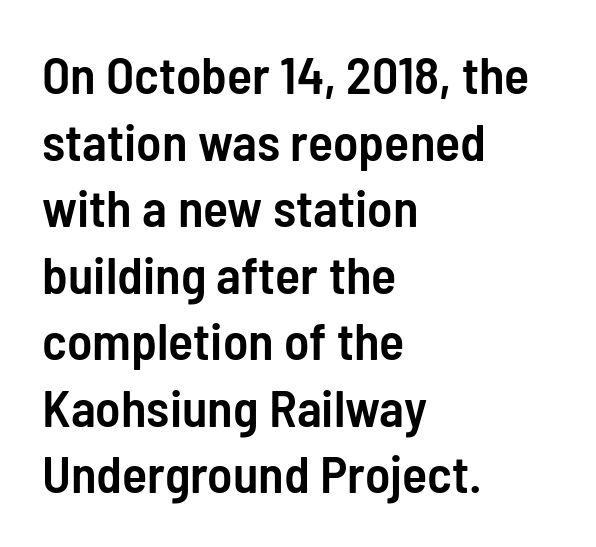
Each letter's strokes conclude bluntly, with no projecting serifs. Each line starts at the same left margin while the right side varies. The space directly below the letters is spotless. If you drew a line through each stem, it would be perfectly vertical.
